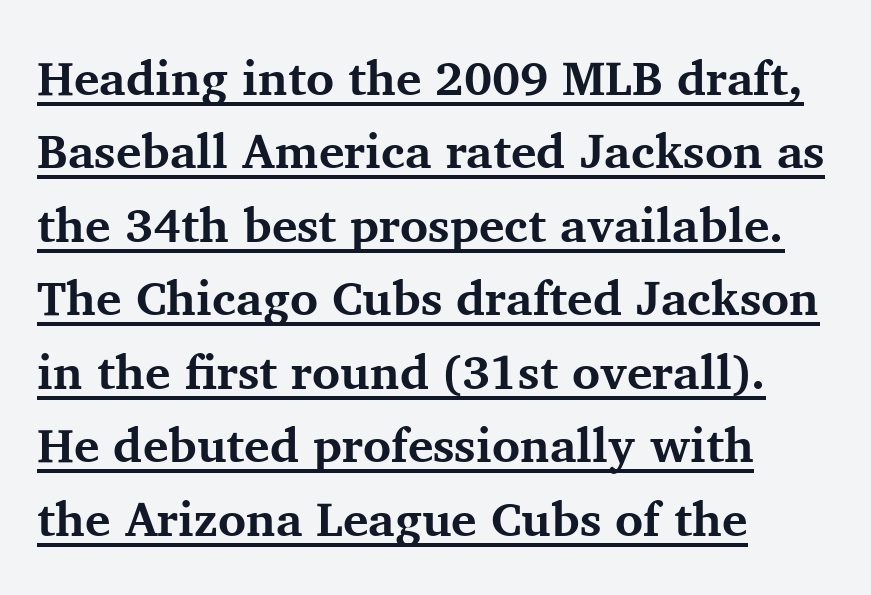
Leftover space on each line is placed entirely after the last word. Students, this is bold: see how much ink each stroke carries. The words here are underlined. Each letter's strokes conclude with small projecting serifs. This sample uses an upright cut, with every glyph sitting square on the baseline.
